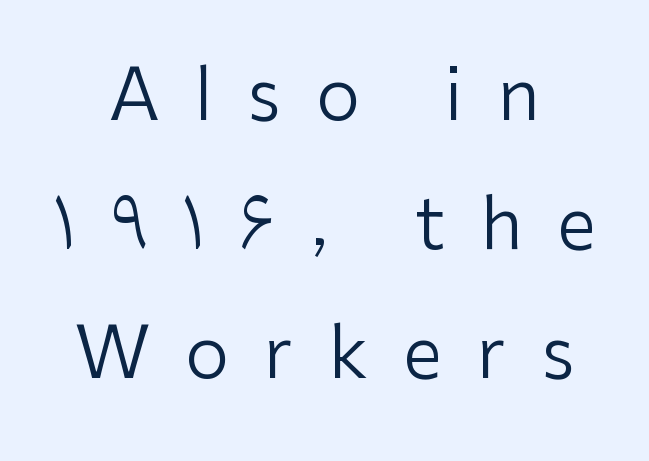
Counters stay open thanks to moderate or lighter strokes. Loose tracking; the words dissolve into strings of separated letters. A sans-serif font was chosen for this passage. When letters stand straight like this, we call the style roman or upright. Character widths vary here, with narrow letters taking less room than wide ones. The setting favours the middle, as headings and verse often do.
